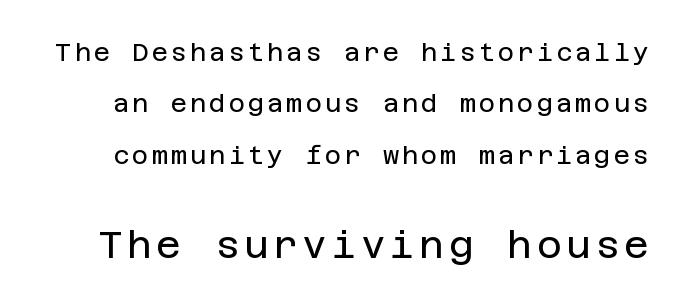
{"serif": "no", "italic": "no", "bold": "no", "weight": "regular", "width": "normal", "stroke_contrast": "low", "x_height": "large", "underline": "no", "line_spacing": "loose", "line_spacing_ratio": 2.06, "larger_block": "second", "size_ratio": 1.52, "glyph_px": 38}
